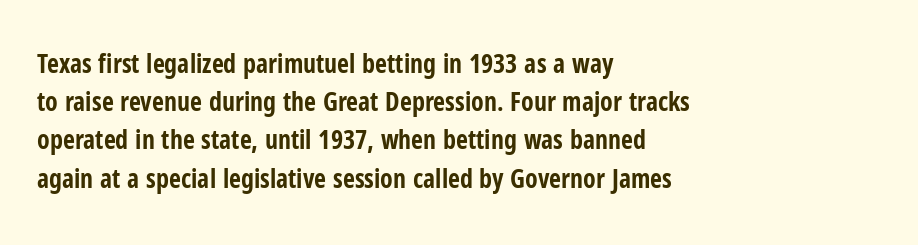
{"italic": "no", "bold": "yes", "underline": "no", "align": "left", "line_spacing": "normal", "line_spacing_ratio": 1.47, "letter_spacing": "normal", "letter_spacing_em": 0.0, "glyph_px": 26}
